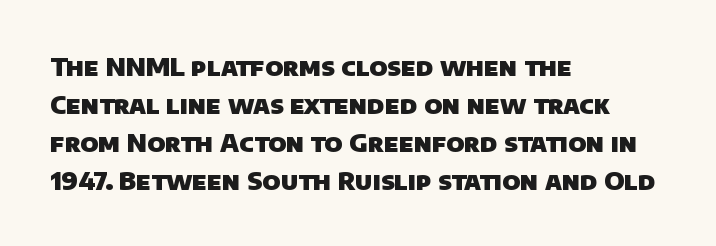
The gap between lines stays unmarked. Normally led — the rows are evenly, conventionally spaced. Alignment: flush left. Compared with an ordinary text face, these strokes are far heavier — a full bold. Students, note that the glyphs here touch the page at normal intervals.
